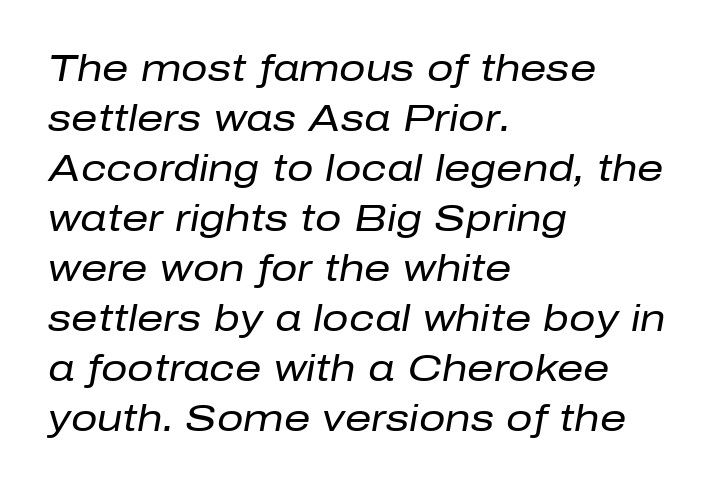
These lines are rendered in a variable-pitch font. Casual observation: everything's shoved over to the left. The line-height multiplier appears to be the usual default. The zone under the glyphs is completely vacant.
